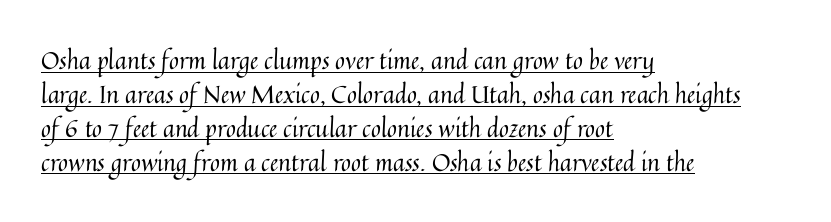
{"bold": "no", "underline": "yes", "align": "left", "line_spacing": "normal", "line_spacing_ratio": 1.41, "letter_spacing": "normal", "letter_spacing_em": 0.0, "glyph_px": 24}
